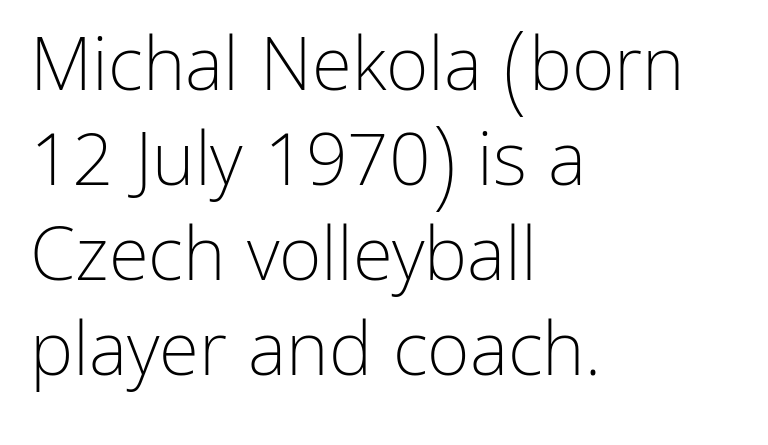
Q: Is the text bold? A: No.
Q: Is the text italic (slanted)? A: No, it is upright.
Q: Is the typeface a serif or a sans-serif typeface? A: Sans-serif.
Q: Is the text underlined? A: No.
Q: How is the paragraph aligned? A: Left-aligned.
Q: Is the spacing between letters normal or unusually wide? A: Normal.
Q: Is the spacing between lines tight, normal or loose? A: Normal.
Q: Width (condensed, normal, or wide)? A: Normal.
Q: Stroke contrast? A: Low.
Q: x-height? A: Medium.
Q: Monospaced? A: No.
